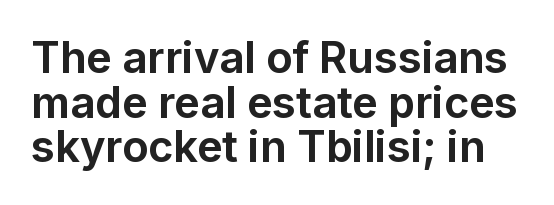
The space between consecutive lines is stingy. Underline: absent. Nope, no serifs anywhere on these letters. This rendering leaves character spacing at its baseline value.
